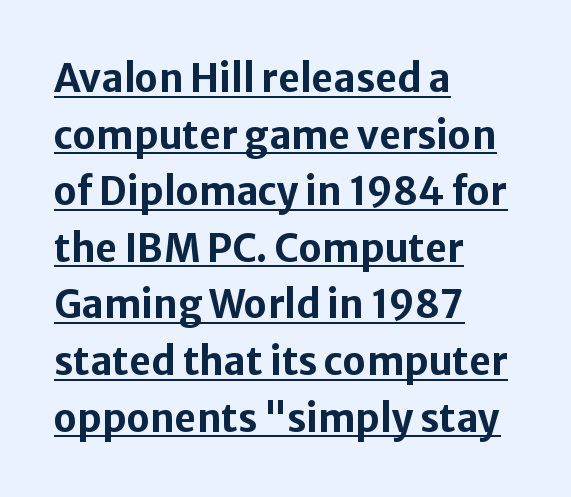
The image shows 38 px bold sans-serif type, upright; set left-aligned, normal line spacing (1.49x), normal letter spacing, underlined; low stroke contrast and a medium x-height.
